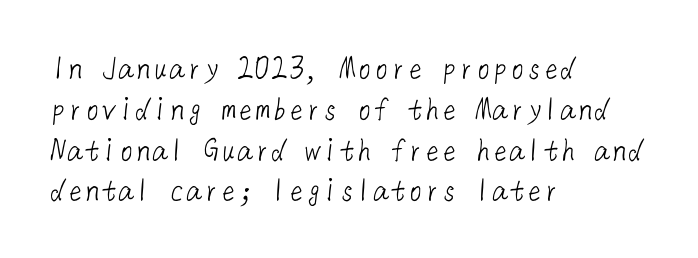
No chunkiness to these letters — they're not bold. Descenders hang freely into open space. Does the copy run flush right? No — it runs flush left. Nothing unusual about the tracking: characters are spaced as the font intends. Type style note: lacks serifs.
